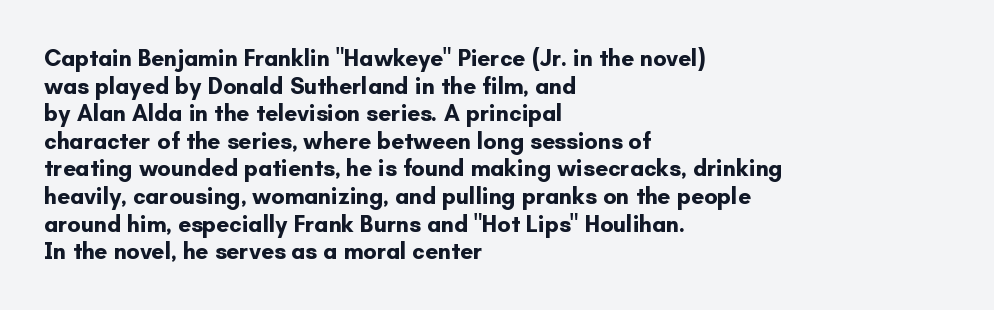
The image shows 23 px bold type, upright; set left-aligned, line spacing 1.2x, normal letter spacing, not underlined.
